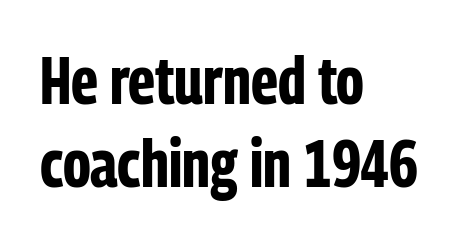
The image shows 66 px bold, condensed sans-serif type, upright; set left-aligned, normal line spacing (1.26x), normal letter spacing, not underlined; low stroke contrast and a medium x-height.
